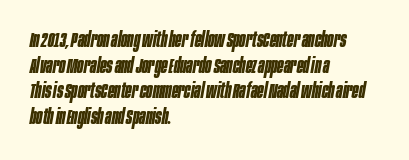
How are the letters spaced? Ordinarily, with no added tracking. The foot of each line stays bare and open. These lines are set flush left with a ragged right edge. A typesetter would mark this as italic. Strong, thick strokes mark this as bold type.
